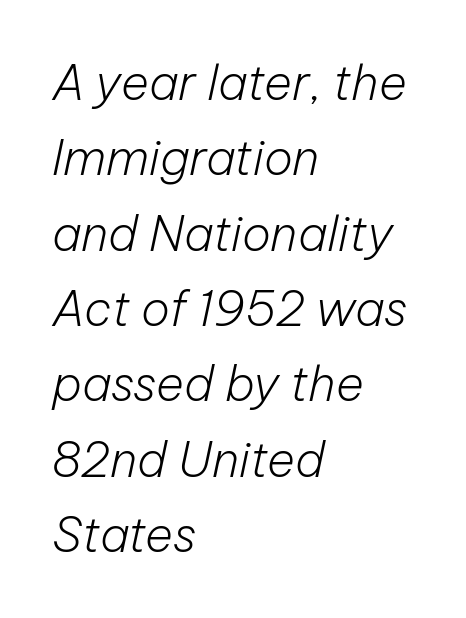
Q: Is the text bold? A: No.
Q: Is the text italic (slanted)? A: Yes, it leans right by about 12 degrees.
Q: Is the text underlined? A: No.
Q: How is the paragraph aligned? A: Left-aligned.
Q: Is the spacing between letters normal or unusually wide? A: Normal.
Q: Is the spacing between lines tight, normal or loose? A: Normal.
Q: Width (condensed, normal, or wide)? A: Normal.
Q: Stroke contrast? A: Low.
Q: x-height? A: Medium.
Q: Monospaced? A: No.
